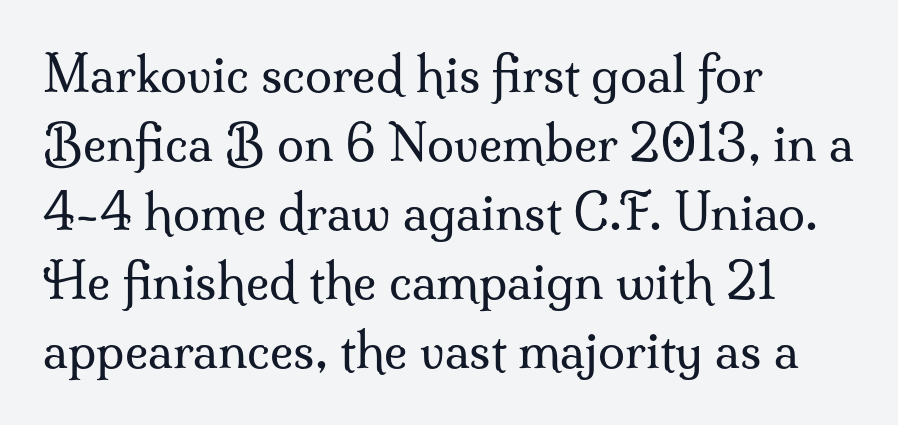
{"serif": "yes", "italic": "no", "bold": "no", "weight": "regular", "width": "normal", "stroke_contrast": "medium", "x_height": "small", "monospaced": "no", "underline": "no", "align": "left", "line_spacing": "normal", "line_spacing_ratio": 1.41, "letter_spacing": "normal", "letter_spacing_em": 0.0, "glyph_px": 49}
